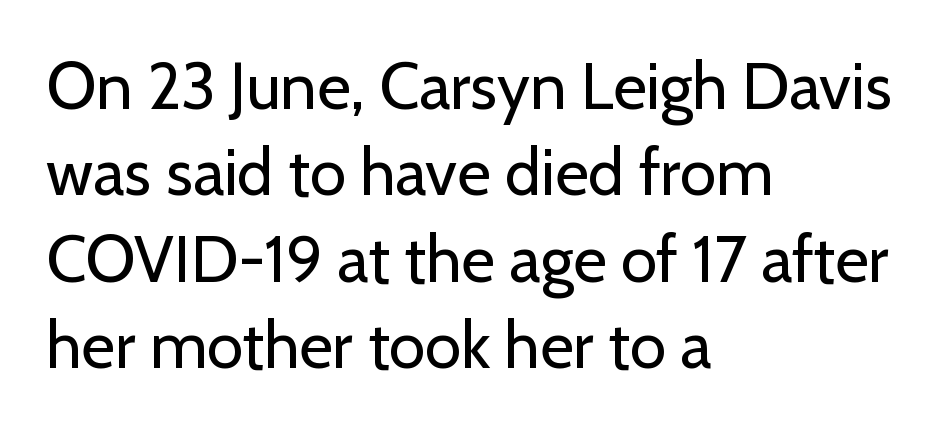
Weight class: somewhere from thin through regular. Tracking value appears to be zero — textbook default spacing. Caption: multi-line text, flush left, ragged right. Characters remain perfectly vertical along every line. Horizontal bands of white between lines are of average thickness.
